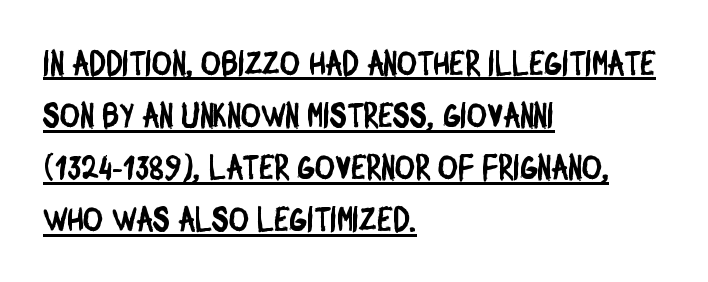
The image shows 34 px condensed sans-serif type; set left-aligned, normal line spacing (1.53x), normal letter spacing, underlined; low stroke contrast and a large x-height.
